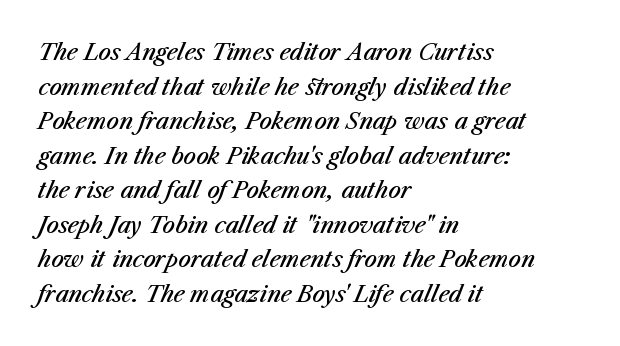
{"italic": "yes", "lean": "right", "slant_degrees": 23, "bold": "semi", "underline": "no", "align": "left", "line_spacing": "normal", "line_spacing_ratio": 1.57, "letter_spacing": "normal", "letter_spacing_em": 0.0, "glyph_px": 22}
